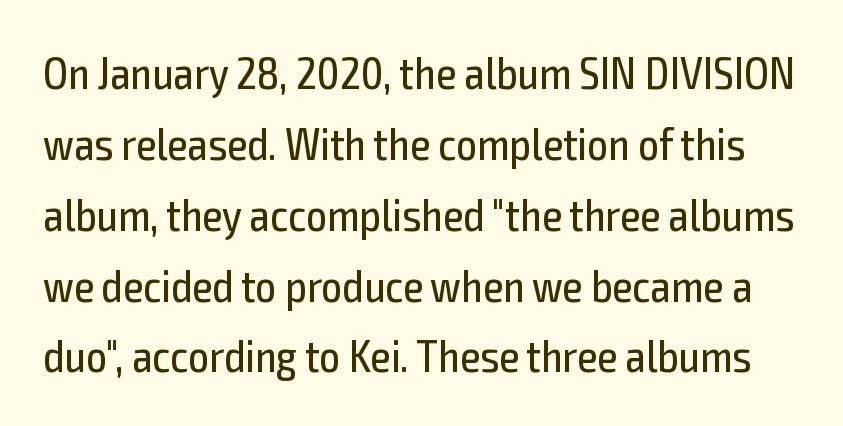
The image shows 46 px regular-weight, condensed sans-serif type, upright; set normal line spacing (1.54x), normal letter spacing, not underlined; a medium x-height.
